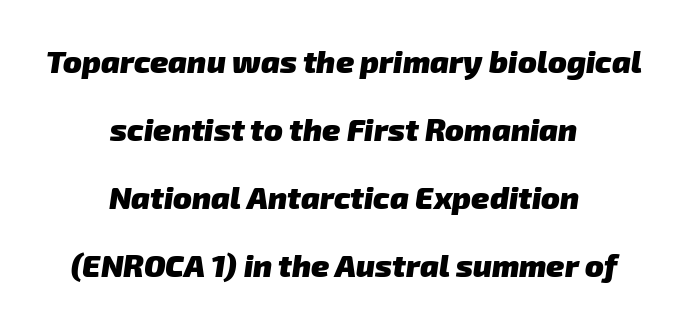
Q: Is the text bold? A: Yes.
Q: Is the typeface a serif or a sans-serif typeface? A: Sans-serif.
Q: Is the text underlined? A: No.
Q: How is the paragraph aligned? A: Centered.
Q: Is the spacing between letters normal or unusually wide? A: Normal.
Q: Is the spacing between lines tight, normal or loose? A: Loose.
Q: Width (condensed, normal, or wide)? A: Normal.
Q: Stroke contrast? A: Low.
Q: x-height? A: Medium.
Q: Monospaced? A: No.
